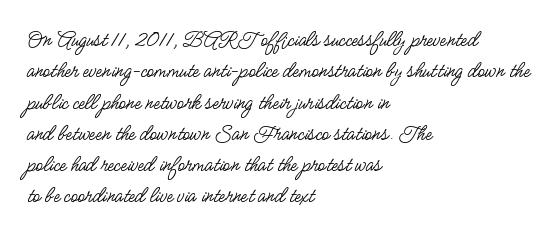
{"bold": "no", "underline": "no", "align": "left", "line_spacing": "normal", "line_spacing_ratio": 1.36, "letter_spacing": "normal", "letter_spacing_em": 0.0, "glyph_px": 23}
